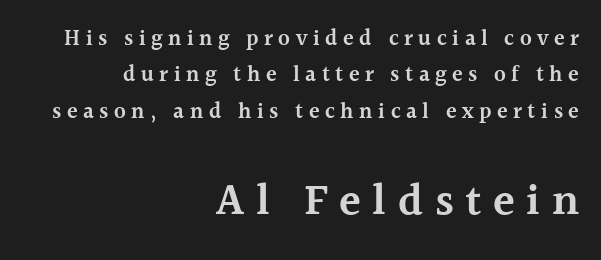
Letter spacing: wide. The glyphs are unaccompanied by any horizontal stroke below them. Block two is the big one; block one sits smaller above it. Reading down the block, your eye finds every line finishing at a fixed right position. Typographic density is moderately raised because the face is semibold.
